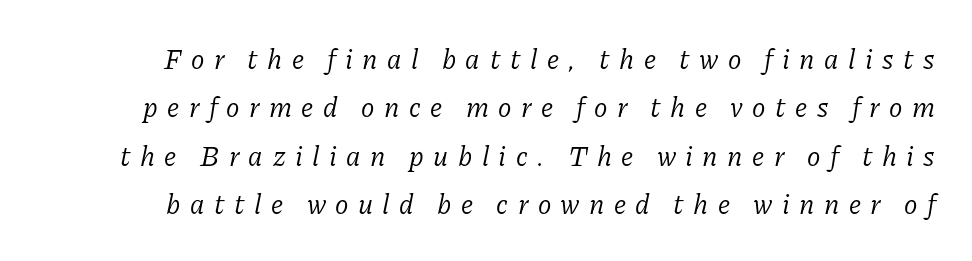
Are there feet on the stems? There are — it's a serif. Style check: oblique. Here the glyphs are tracked loosely, breaking word shapes into spaced letters. Here the designer chose a conventional face with non-uniform glyph widths. Each stroke keeps to a modest, everyday thickness or less. Glance below the letters and you will spot only blank space.
